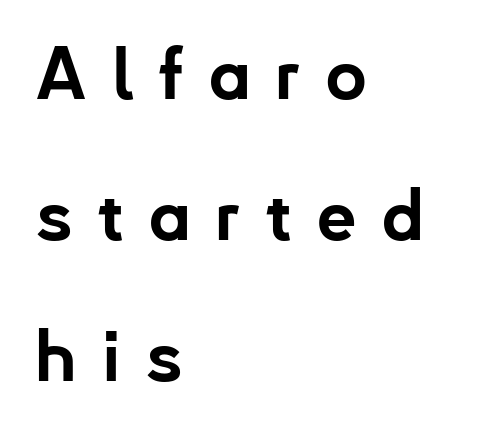
Posture: straight, roman, zero tilt. Vertically, the passage feels expansive, rows floating well apart. Between one letter and the next there's a generous, obvious gap. Rule under the text: the space is simply empty.
